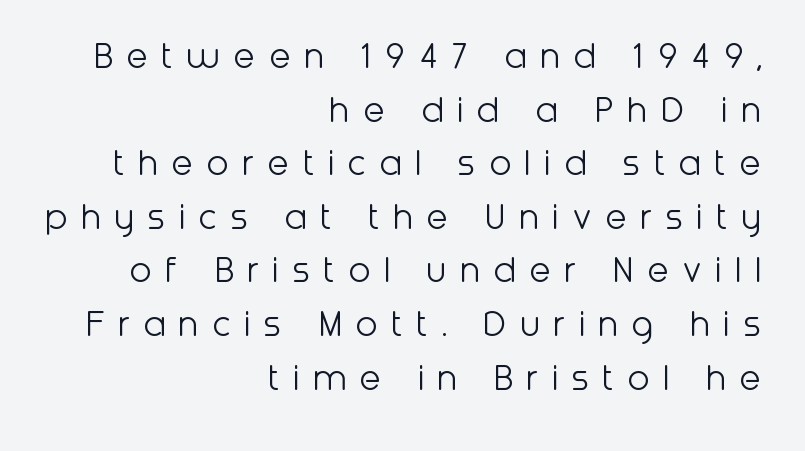
Q: Is the text bold? A: No.
Q: Is the text italic (slanted)? A: No, it is upright.
Q: Is the typeface a serif or a sans-serif typeface? A: Sans-serif.
Q: Is the text underlined? A: No.
Q: How is the paragraph aligned? A: Right-aligned.
Q: Is the spacing between letters normal or unusually wide? A: Unusually wide.
Q: Is the spacing between lines tight, normal or loose? A: Normal.
Q: Width (condensed, normal, or wide)? A: Normal.
Q: Stroke contrast? A: Low.
Q: x-height? A: Medium.
Q: Monospaced? A: No.
